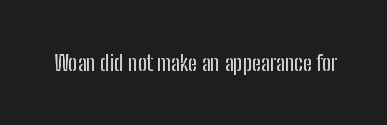
The image shows 22 px text type, upright; set normal letter spacing, not underlined.
